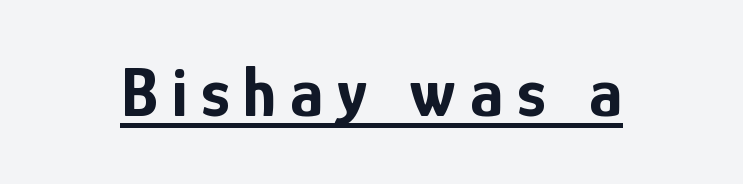
Font category for this specimen: sans-serif. The rendering uses the underline text-decoration. Does the lettering tilt? It doesn't — this is upright. These lines carry a lot of weight — the face is fully bold. A typesetter would call this proportional, since set widths differ per character.
